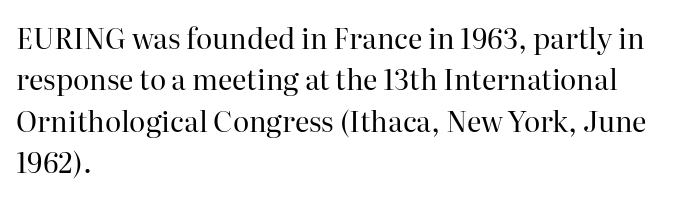
Leading matches the norm, producing a regular column. Casual observation: everything's shoved over to the left. There is no visible air inserted between adjacent glyphs. A typesetter would call this proportional, since set widths differ per character. Decoration check: the copy has no underline.
